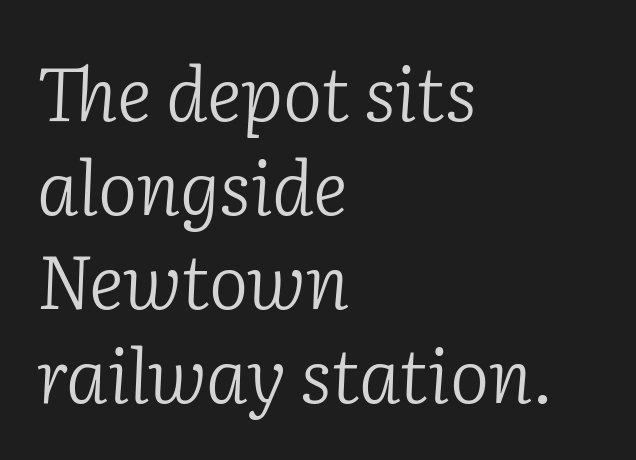
{"serif": "yes", "italic": "yes", "lean": "right", "slant_degrees": 2, "bold": "no", "weight": "light", "width": "normal", "stroke_contrast": "low", "x_height": "medium", "monospaced": "no", "underline": "no", "align": "left", "line_spacing": "normal", "line_spacing_ratio": 1.27, "letter_spacing": "normal", "letter_spacing_em": 0.0, "glyph_px": 74}
